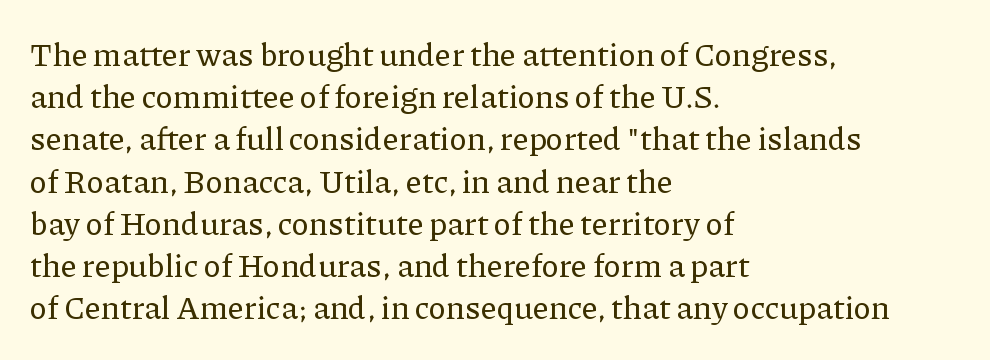
Q: Is the text italic (slanted)? A: No, it is upright.
Q: Is the typeface a serif or a sans-serif typeface? A: Serif.
Q: Is the text underlined? A: No.
Q: How is the paragraph aligned? A: Left-aligned.
Q: Is the spacing between letters normal or unusually wide? A: Normal.
Q: Is the spacing between lines tight, normal or loose? A: Normal.
Q: Width (condensed, normal, or wide)? A: Normal.
Q: Stroke contrast? A: Low.
Q: x-height? A: Medium.
Q: Monospaced? A: No.
